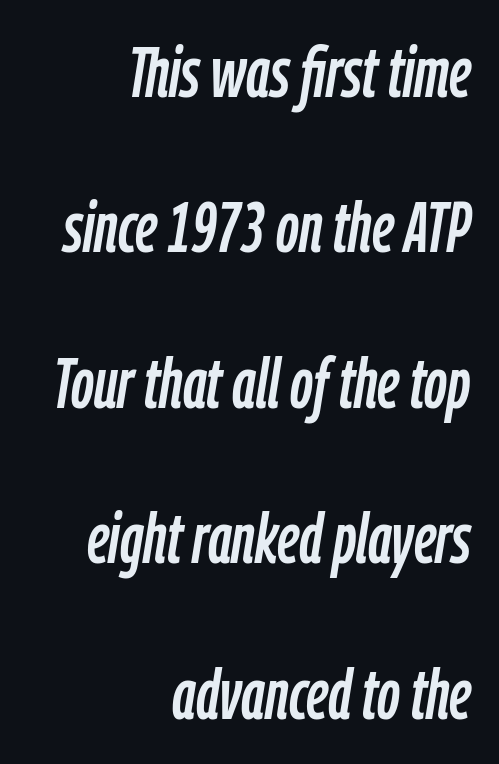
The image shows 71 px condensed type, italic (leaning right); set right-aligned, loose line spacing (2.19x), normal letter spacing, not underlined; low stroke contrast and a medium x-height.
